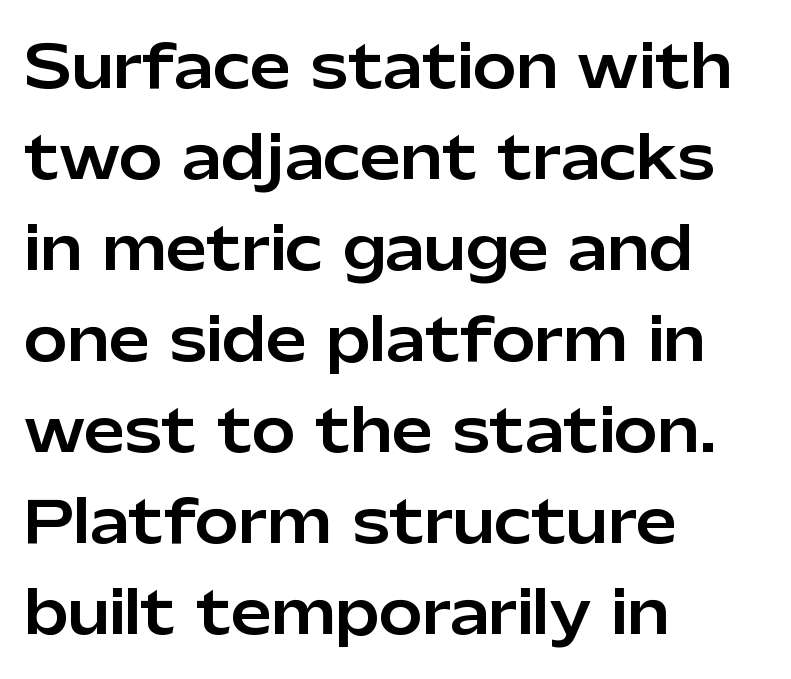
{"serif": "no", "italic": "no", "width": "normal", "stroke_contrast": "low", "x_height": "medium", "monospaced": "no", "underline": "no", "align": "left", "line_spacing": "normal", "line_spacing_ratio": 1.57, "letter_spacing": "normal", "letter_spacing_em": 0.0, "glyph_px": 58}
